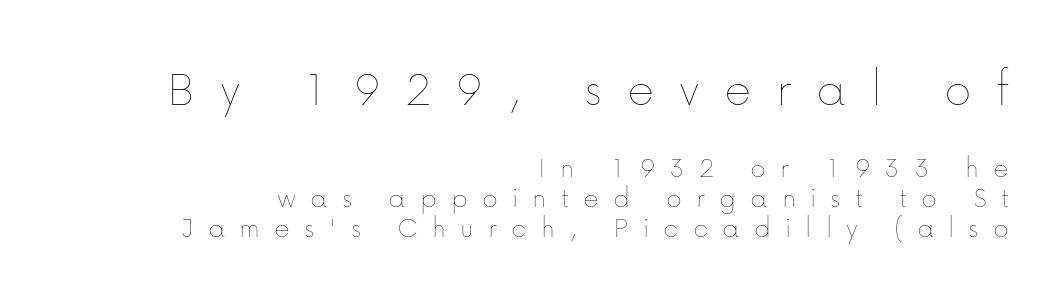
The image shows 52 px thin type, upright; set right-aligned, tight line spacing (1.0x), unusually wide letter spacing (+0.47 em), not underlined; the first (top) block is 1.73x larger; low stroke contrast and a medium x-height.
